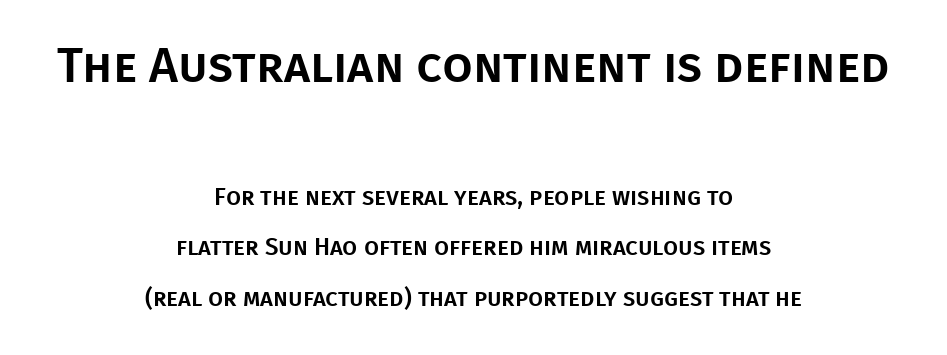
{"serif": "no", "italic": "no", "width": "normal", "stroke_contrast": "low", "x_height": "large", "monospaced": "no", "underline": "no", "align": "center", "line_spacing": "loose", "line_spacing_ratio": 2.11, "letter_spacing": "normal", "letter_spacing_em": 0.0, "larger_block": "first", "size_ratio": 2.04, "glyph_px": 49}
